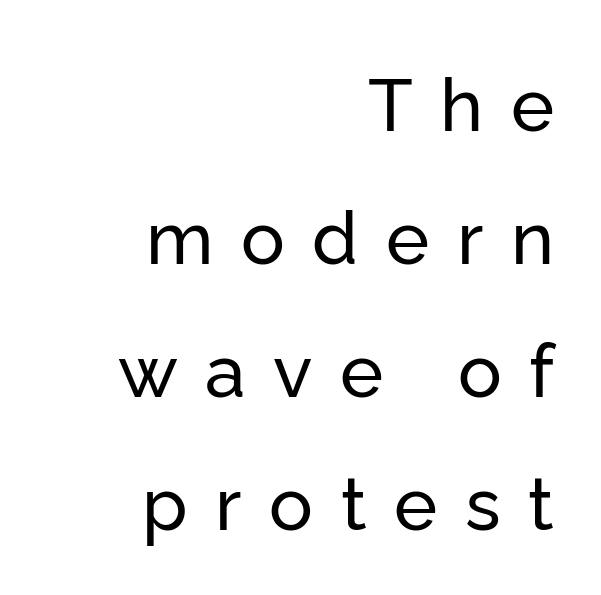
Q: Is the text italic (slanted)? A: No, it is upright.
Q: Is the typeface a serif or a sans-serif typeface? A: Sans-serif.
Q: Is the text underlined? A: No.
Q: How is the paragraph aligned? A: Right-aligned.
Q: Is the spacing between letters normal or unusually wide? A: Unusually wide.
Q: Width (condensed, normal, or wide)? A: Normal.
Q: Stroke contrast? A: Low.
Q: x-height? A: Medium.
Q: Monospaced? A: No.
